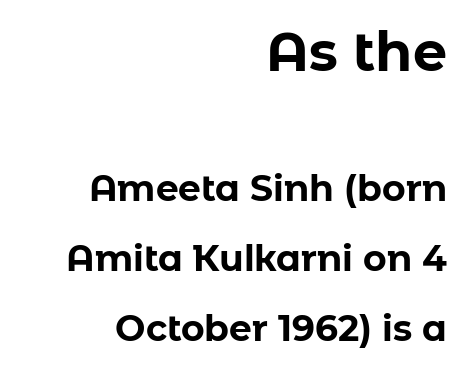
The lettering stays uniformly vertical, giving the passage a roman look. A full-strength bold gives these letters their thick strokes. Looks like regular typesetting: each glyph gets only the width it needs. Inter-character spacing is left at the font's built-in metrics. The glyphs in this specimen are sans serif.
